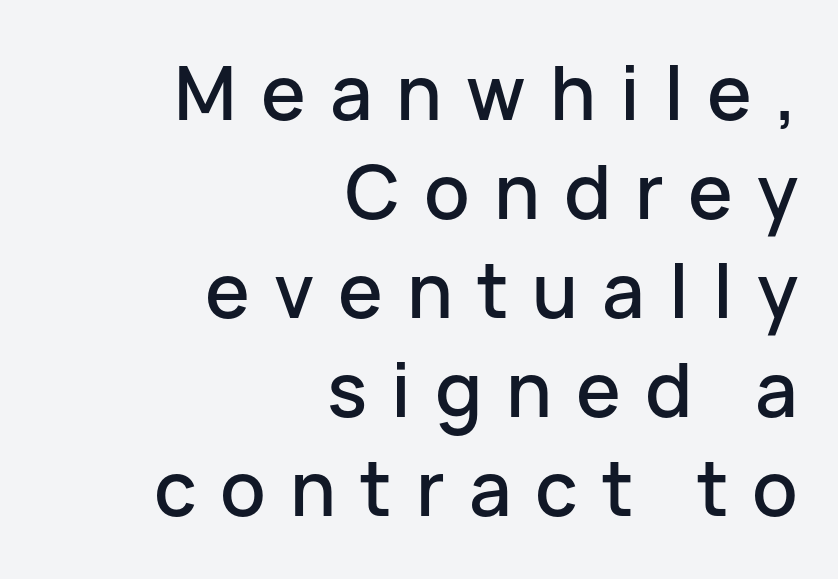
The image shows 75 px sans-serif type, upright; set right-aligned, normal line spacing (1.32x), unusually wide letter spacing (+0.32 em), not underlined; low stroke contrast and a medium x-height.
